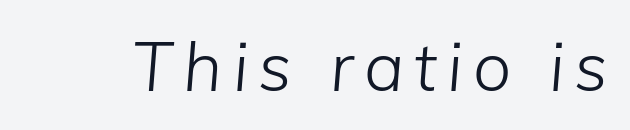
{"italic": "yes", "lean": "right", "slant_degrees": 5, "bold": "no", "weight": "light", "width": "normal", "stroke_contrast": "low", "x_height": "medium", "monospaced": "no", "underline": "no", "glyph_px": 68}
